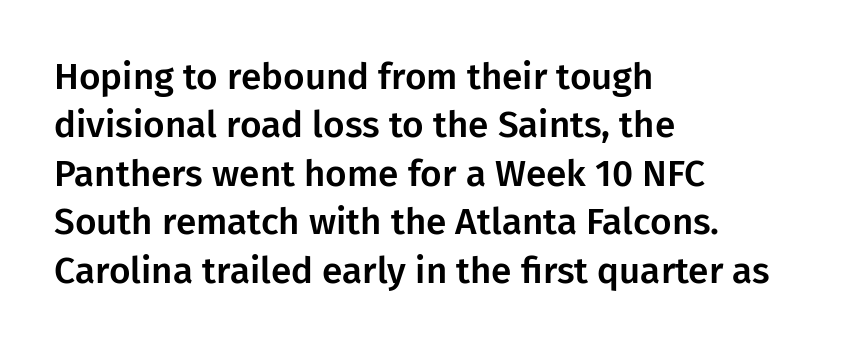
The image shows 37 px sans-serif type, upright; set left-aligned, normal line spacing (1.31x), normal letter spacing, not underlined; low stroke contrast and a medium x-height.
